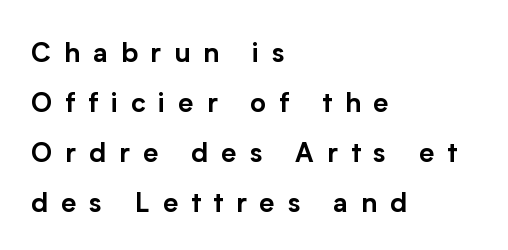
{"italic": "no", "underline": "no", "align": "left", "line_spacing_ratio": 1.85, "letter_spacing": "wide", "letter_spacing_em": 0.48, "glyph_px": 27}
